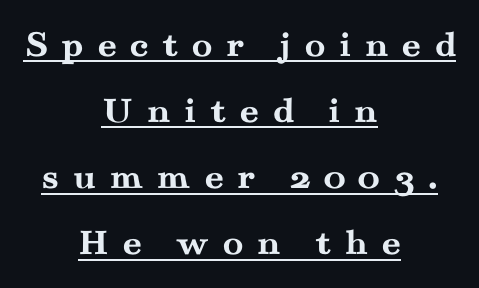
{"serif": "yes", "italic": "no", "bold": "yes", "weight": "semibold", "width": "wide", "stroke_contrast": "medium", "x_height": "small", "monospaced": "no", "underline": "yes", "align": "center", "line_spacing_ratio": 1.74, "letter_spacing": "wide", "letter_spacing_em": 0.34, "glyph_px": 38}
